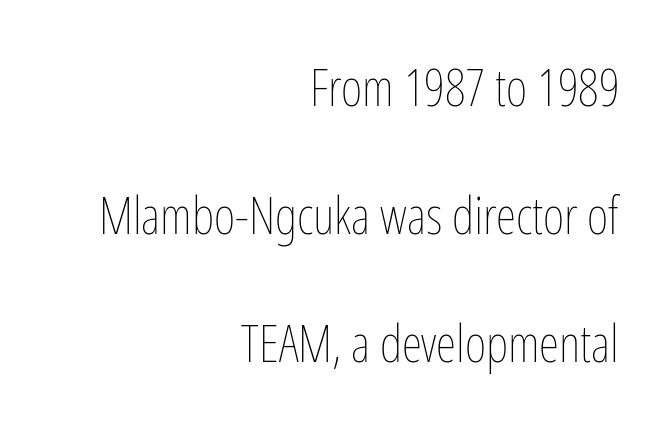
The image shows 52 px thin, condensed type, upright; set right-aligned, loose line spacing (2.46x), normal letter spacing, not underlined; low stroke contrast and a medium x-height.
